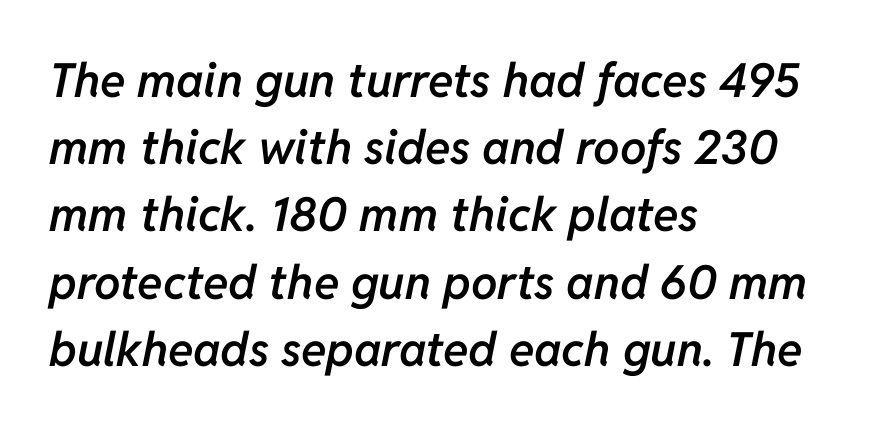
Q: Is the text bold? A: Semi-bold.
Q: Is the text italic (slanted)? A: Yes, it leans right by about 11 degrees.
Q: Is the text underlined? A: No.
Q: How is the paragraph aligned? A: Left-aligned.
Q: Is the spacing between letters normal or unusually wide? A: Normal.
Q: Is the spacing between lines tight, normal or loose? A: Normal.
Q: Width (condensed, normal, or wide)? A: Normal.
Q: Stroke contrast? A: Low.
Q: x-height? A: Medium.
Q: Monospaced? A: No.
